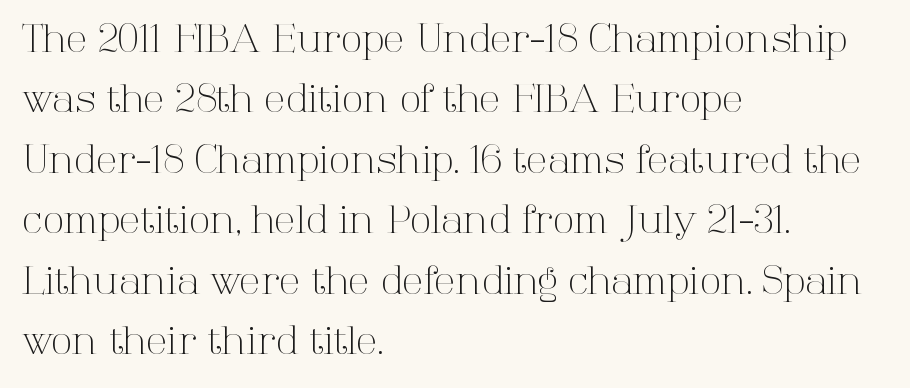
The letterforms sit at book weight or below. This block has exactly the height ordinary leading produces. A clean baseline with only descenders dipping below it. Here the glyphs are tracked normally, forming tight word shapes. Vertical strokes here are truly vertical.
